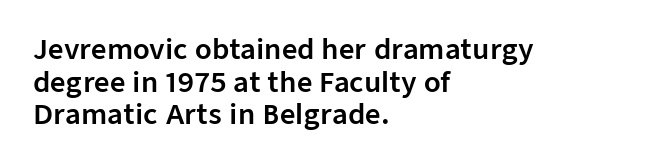
The image shows 27 px text type, upright; set left-aligned, line spacing 1.21x, normal letter spacing, not underlined.
